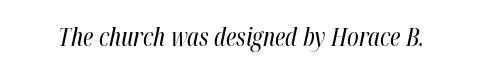
A quiet, ordinary-to-light weight characterises the typeface. A typesetter would call this zero additional tracking. The typography opts for an oblique posture over an upright one. Beneath every word, the page is bare.
